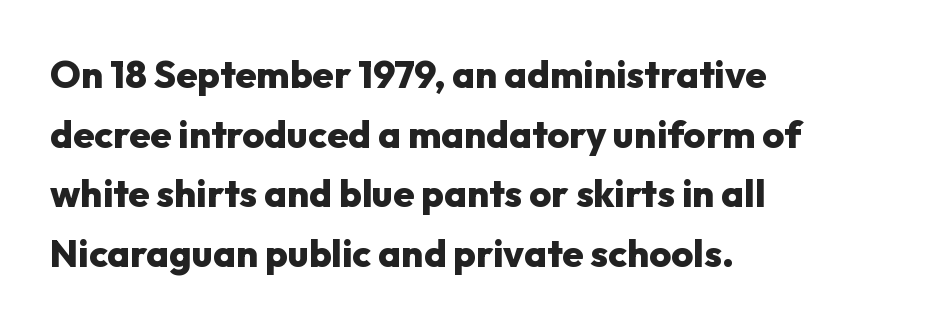
Italic: no, the glyphs are upright roman. Alignment: flush left. No extra tracking has been applied to these lines. Character widths vary here, with narrow letters taking less room than wide ones.
